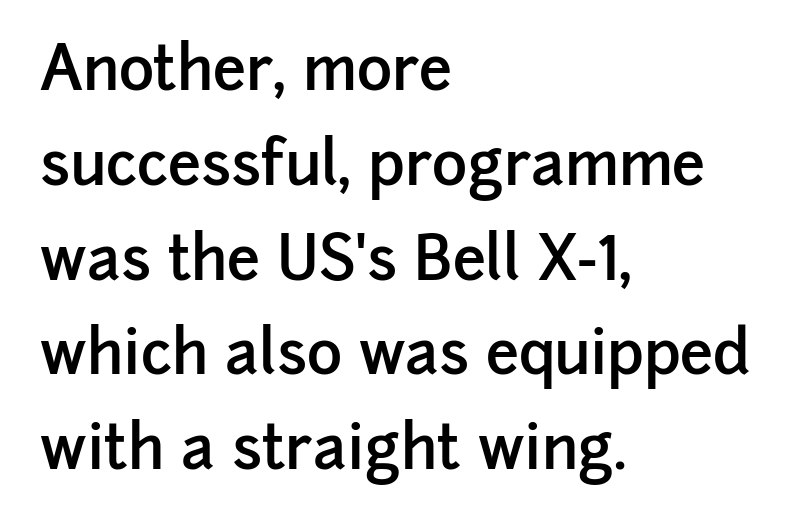
{"serif": "no", "italic": "no", "bold": "semi", "weight": "semibold", "width": "normal", "stroke_contrast": "low", "x_height": "medium", "monospaced": "no", "underline": "no", "align": "left", "line_spacing": "normal", "line_spacing_ratio": 1.58, "letter_spacing": "normal", "letter_spacing_em": 0.0, "glyph_px": 60}
